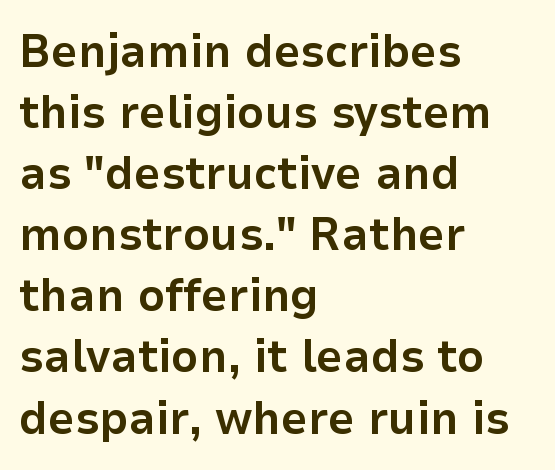
{"serif": "no", "italic": "no", "bold": "yes", "weight": "bold", "width": "normal", "stroke_contrast": "low", "x_height": "medium", "monospaced": "no", "underline": "no", "align": "left", "line_spacing": "normal", "line_spacing_ratio": 1.3, "letter_spacing": "normal", "letter_spacing_em": 0.0, "glyph_px": 47}
